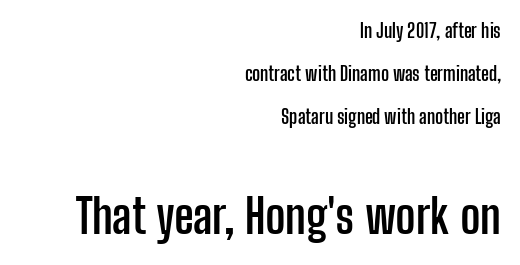
The image shows 48 px semibold, condensed sans-serif type, upright; set right-aligned, loose line spacing (2.26x), normal letter spacing, not underlined; the second (bottom) block is 2.53x larger; low stroke contrast and a medium x-height.
